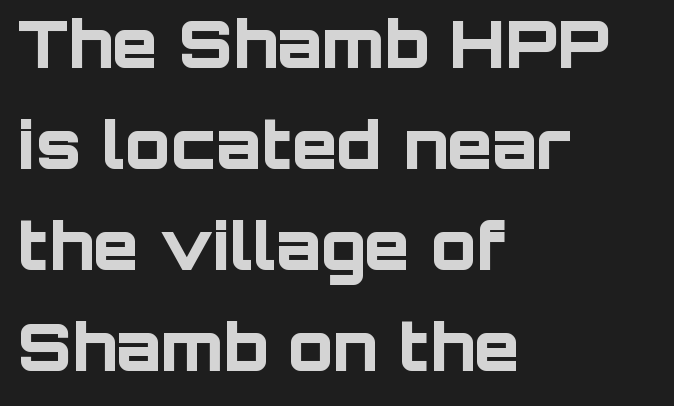
Q: Is the text bold? A: Yes.
Q: Is the text italic (slanted)? A: No, it is upright.
Q: Is the typeface a serif or a sans-serif typeface? A: Sans-serif.
Q: Is the text underlined? A: No.
Q: How is the paragraph aligned? A: Left-aligned.
Q: Is the spacing between letters normal or unusually wide? A: Normal.
Q: Is the spacing between lines tight, normal or loose? A: Normal.
Q: Width (condensed, normal, or wide)? A: Normal.
Q: Stroke contrast? A: Low.
Q: x-height? A: Large.
Q: Monospaced? A: No.
